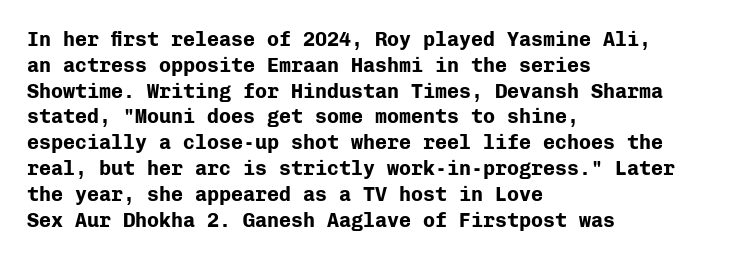
A typesetter would call this zero additional tracking. A classic flush-left, rag-right setting is used for this passage. The letters stand upright; this is a roman face. The glyphs are unaccompanied by any horizontal stroke below them. Line spacing here is normal.
